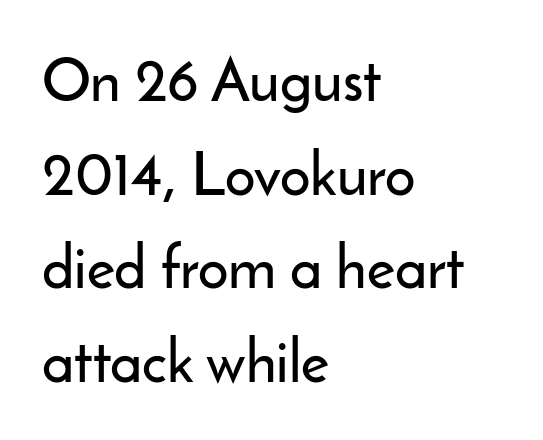
{"serif": "no", "italic": "no", "width": "normal", "stroke_contrast": "low", "x_height": "small", "monospaced": "no", "underline": "no", "align": "left", "line_spacing": "normal", "line_spacing_ratio": 1.56, "letter_spacing": "normal", "letter_spacing_em": 0.0, "glyph_px": 60}
